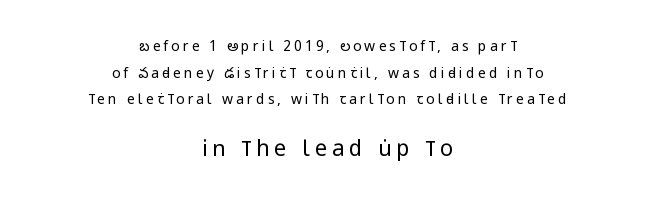
Interline gaps are noticeably wide in this sample. Designer's note — italics off, roman on. The designer gave the closing block more size than the opening block. Vertical stems look standard width or narrower in stroke.
